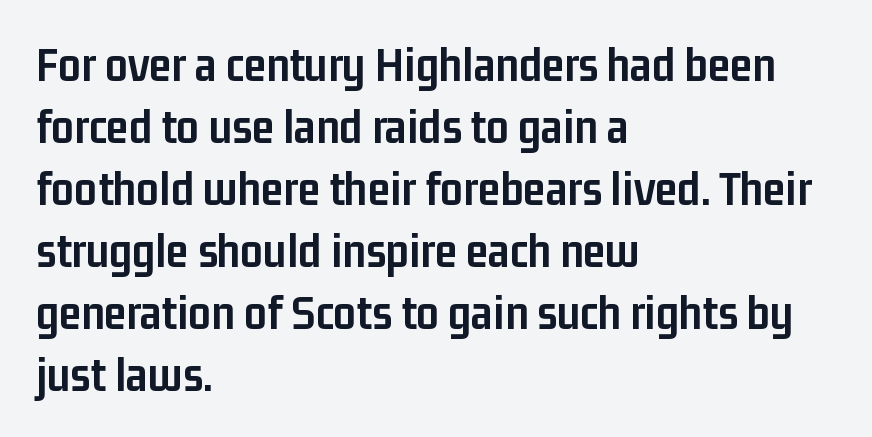
Q: Is the text bold? A: Yes.
Q: Is the text italic (slanted)? A: No, it is upright.
Q: Is the typeface a serif or a sans-serif typeface? A: Sans-serif.
Q: Is the text underlined? A: No.
Q: How is the paragraph aligned? A: Left-aligned.
Q: Is the spacing between letters normal or unusually wide? A: Normal.
Q: Width (condensed, normal, or wide)? A: Condensed.
Q: Stroke contrast? A: Low.
Q: x-height? A: Medium.
Q: Monospaced? A: No.
